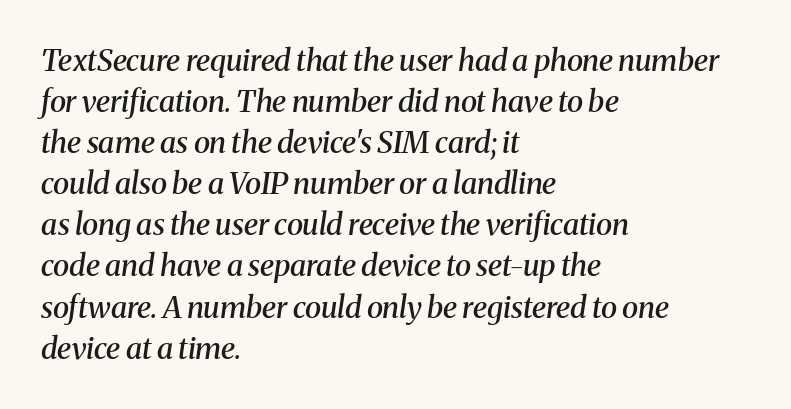
The image shows 30 px semibold serif type, italic (leaning right); set left-aligned, normal line spacing (1.37x), normal letter spacing, not underlined; medium stroke contrast and a medium x-height.
